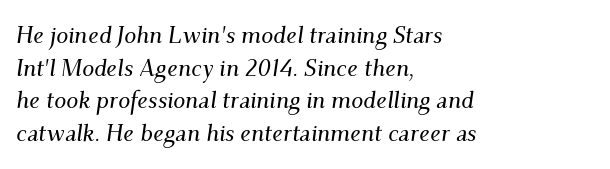
Q: Is the text italic (slanted)? A: Yes, it leans right by about 9 degrees.
Q: Is the text underlined? A: No.
Q: How is the paragraph aligned? A: Left-aligned.
Q: Is the spacing between letters normal or unusually wide? A: Normal.
Q: Is the spacing between lines tight, normal or loose? A: Normal.
